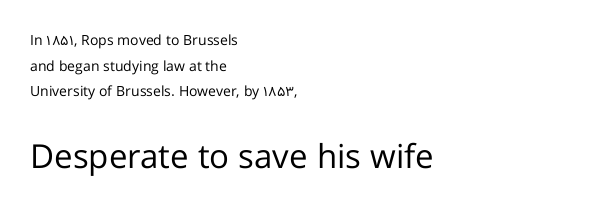
Q: Is the text bold? A: No.
Q: Is the text italic (slanted)? A: No, it is upright.
Q: Is the typeface a serif or a sans-serif typeface? A: Sans-serif.
Q: Is the text underlined? A: No.
Q: How is the paragraph aligned? A: Left-aligned.
Q: Is the spacing between letters normal or unusually wide? A: Normal.
Q: Which block of text is set in a larger size, the first (top) or the second (bottom)? A: The second (bottom) one.
Q: Width (condensed, normal, or wide)? A: Normal.
Q: Stroke contrast? A: Low.
Q: x-height? A: Medium.
Q: Monospaced? A: No.
